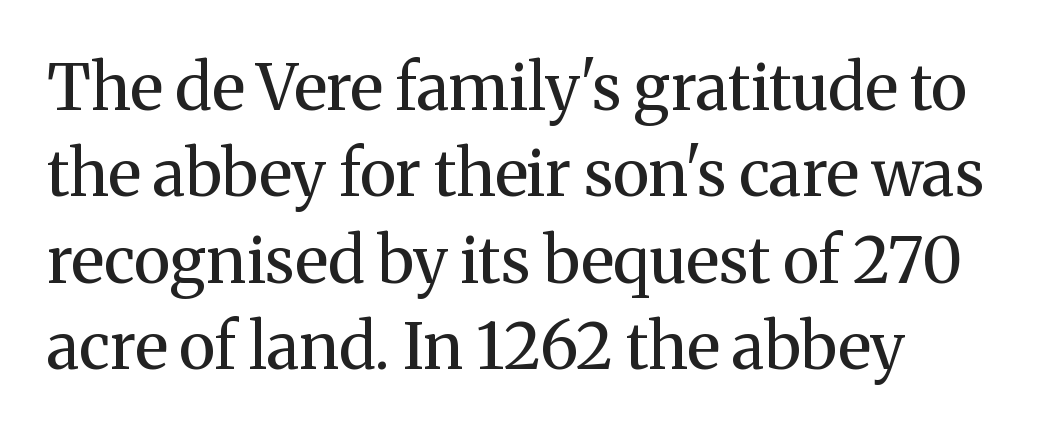
Q: Is the text bold? A: No.
Q: Is the text italic (slanted)? A: No, it is upright.
Q: Is the typeface a serif or a sans-serif typeface? A: Serif.
Q: Is the text underlined? A: No.
Q: How is the paragraph aligned? A: Left-aligned.
Q: Is the spacing between letters normal or unusually wide? A: Normal.
Q: Is the spacing between lines tight, normal or loose? A: Normal.
Q: Width (condensed, normal, or wide)? A: Normal.
Q: Stroke contrast? A: Medium.
Q: x-height? A: Medium.
Q: Monospaced? A: No.
